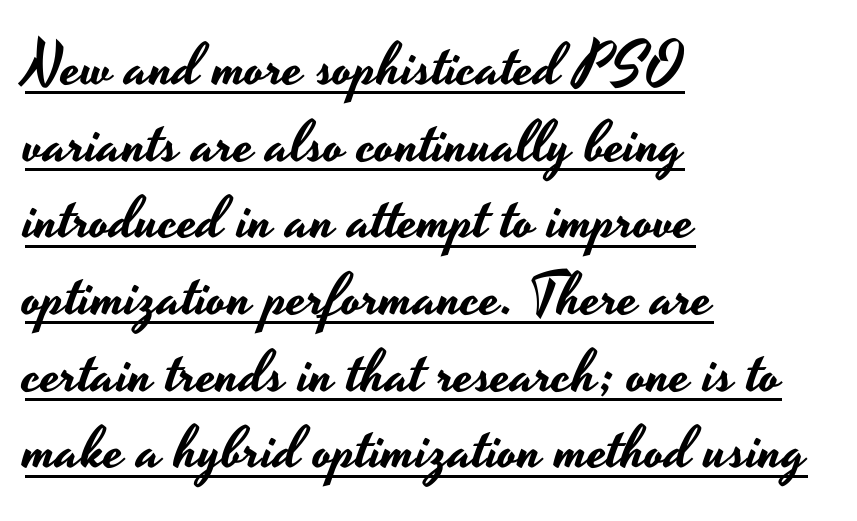
{"serif": "no", "width": "wide", "stroke_contrast": "low", "x_height": "small", "monospaced": "no", "underline": "yes", "align": "left", "line_spacing": "normal", "line_spacing_ratio": 1.3, "letter_spacing": "normal", "letter_spacing_em": 0.0, "glyph_px": 59}
